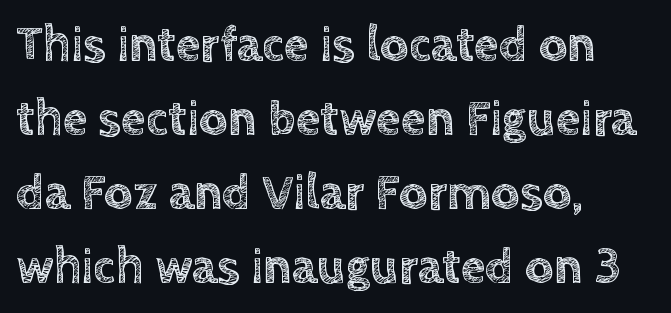
{"italic": "no", "width": "normal", "x_height": "large", "monospaced": "no", "underline": "no", "align": "left", "line_spacing": "normal", "line_spacing_ratio": 1.48, "letter_spacing": "normal", "letter_spacing_em": 0.0, "glyph_px": 50}
